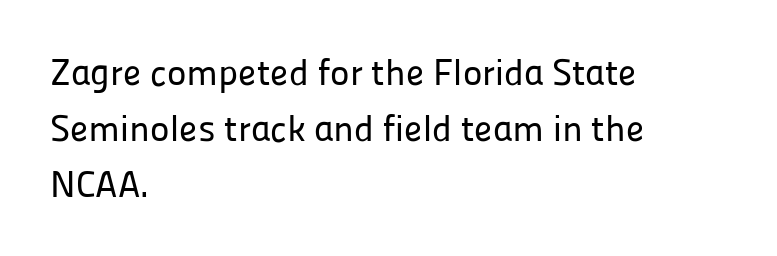
Q: Is the text italic (slanted)? A: No, it is upright.
Q: Is the typeface a serif or a sans-serif typeface? A: Sans-serif.
Q: Is the text underlined? A: No.
Q: How is the paragraph aligned? A: Left-aligned.
Q: Is the spacing between letters normal or unusually wide? A: Normal.
Q: Is the spacing between lines tight, normal or loose? A: Normal.
Q: Width (condensed, normal, or wide)? A: Normal.
Q: Stroke contrast? A: Low.
Q: x-height? A: Medium.
Q: Monospaced? A: No.
